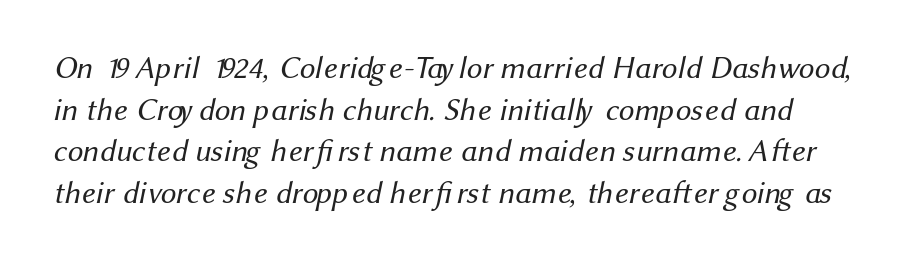
{"serif": "no", "bold": "no", "weight": "regular", "width": "normal", "stroke_contrast": "medium", "x_height": "medium", "monospaced": "no", "underline": "no", "line_spacing": "normal", "line_spacing_ratio": 1.34, "letter_spacing": "normal", "letter_spacing_em": 0.0, "glyph_px": 31}
